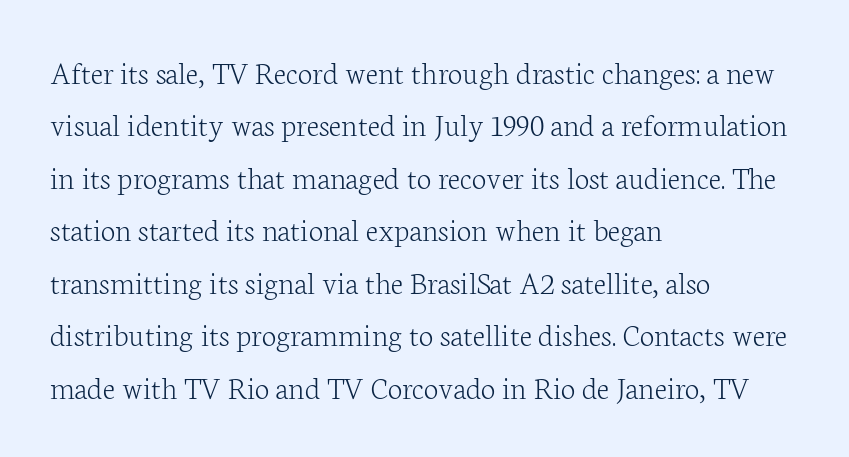
Short and long lines alike share a common starting point at left. Spacing between characters is what you'd get straight out of the box. Typographically, this falls in the serif category. The passage shown is typed in a proportional face where columns would drift. Check the space under the baseline: it is left empty. The designer left line spacing at the default.
